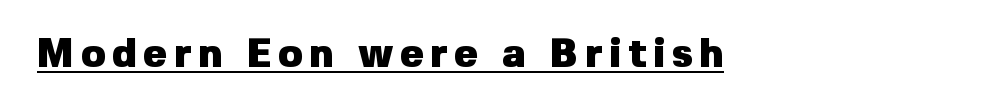
Q: Is the text bold? A: Yes.
Q: Is the text italic (slanted)? A: No, it is upright.
Q: Is the typeface a serif or a sans-serif typeface? A: Sans-serif.
Q: Is the text underlined? A: Yes.
Q: Width (condensed, normal, or wide)? A: Normal.
Q: Stroke contrast? A: Low.
Q: x-height? A: Medium.
Q: Monospaced? A: No.
